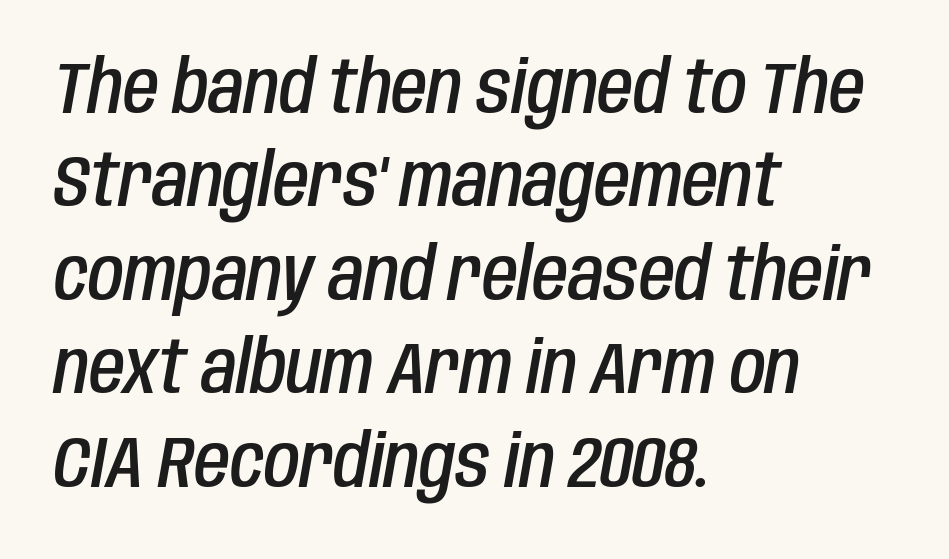
The compositor pushed each line to the left boundary. Quick note: interline space is typical. The string is rendered with underlining switched off. No extra tracking has been applied to these lines.
